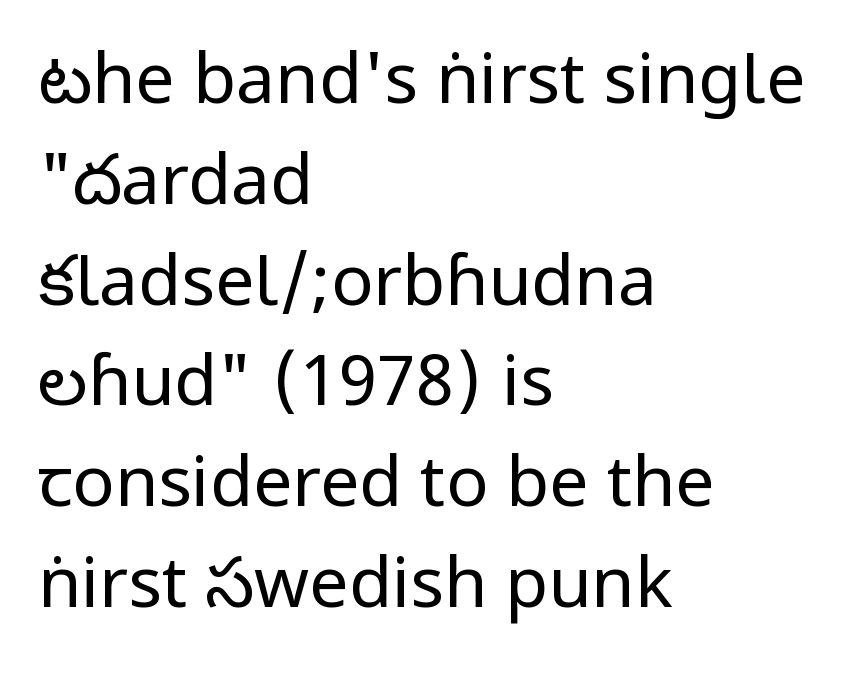
The image shows 70 px regular-weight, condensed sans-serif type, upright; set left-aligned, normal line spacing (1.44x), normal letter spacing, not underlined; low stroke contrast.
